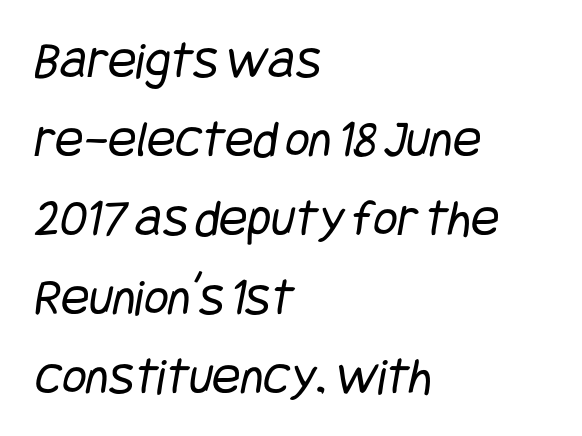
{"serif": "no", "bold": "no", "weight": "regular", "width": "condensed", "stroke_contrast": "low", "x_height": "large", "underline": "no", "align": "left", "line_spacing": "normal", "line_spacing_ratio": 1.49, "letter_spacing": "normal", "letter_spacing_em": 0.0, "glyph_px": 53}
